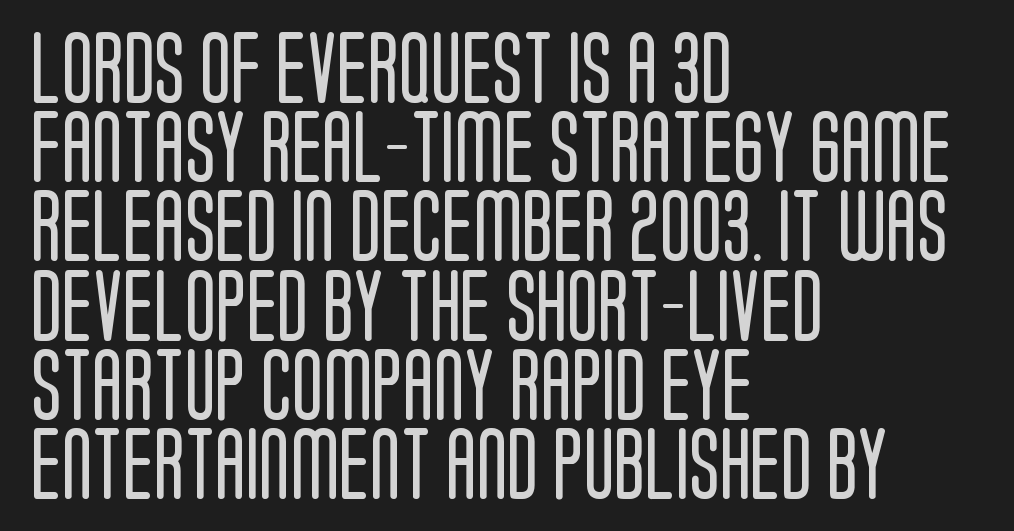
Nothing unusual about the tracking: characters are spaced as the font intends. The letters stand upright; this is a roman face. The compositor pushed each line to the left boundary. Think of a printed novel: that variable character pitch is what you see here.
